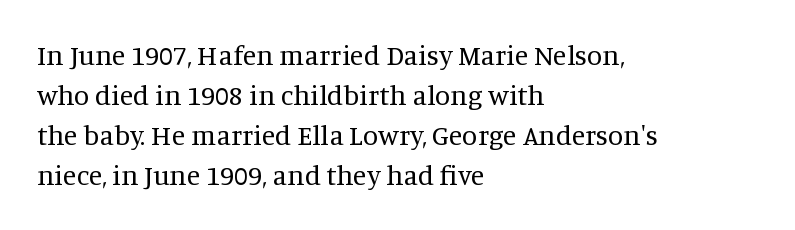
Q: Is the text bold? A: No.
Q: Is the text italic (slanted)? A: No, it is upright.
Q: Is the typeface a serif or a sans-serif typeface? A: Serif.
Q: Is the text underlined? A: No.
Q: How is the paragraph aligned? A: Left-aligned.
Q: Is the spacing between letters normal or unusually wide? A: Normal.
Q: Is the spacing between lines tight, normal or loose? A: Normal.
Q: Width (condensed, normal, or wide)? A: Normal.
Q: Stroke contrast? A: Medium.
Q: x-height? A: Large.
Q: Monospaced? A: No.
